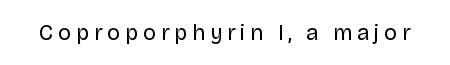
The image shows 22 px text type, upright; set unusually wide letter spacing (+0.21 em), not underlined.
